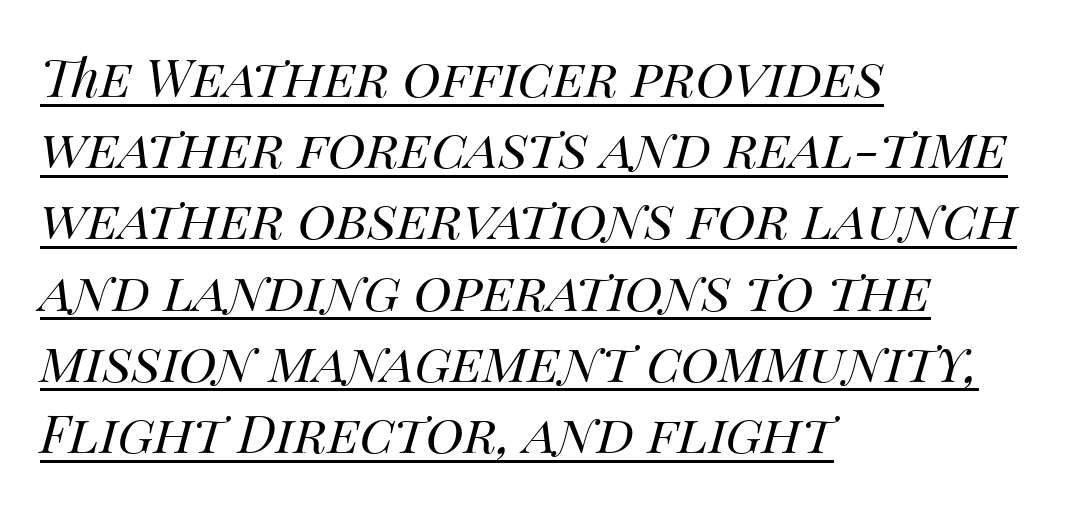
{"italic": "yes", "lean": "right", "slant_degrees": 14, "bold": "no", "weight": "regular", "width": "normal", "stroke_contrast": "medium", "x_height": "large", "monospaced": "no", "underline": "yes", "align": "left", "line_spacing": "normal", "line_spacing_ratio": 1.37, "letter_spacing": "normal", "letter_spacing_em": 0.0, "glyph_px": 52}
